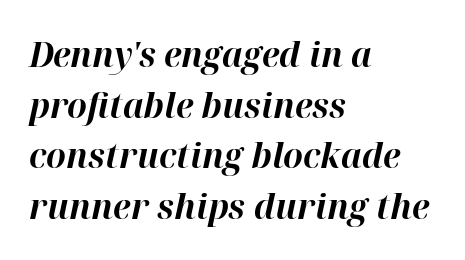
Q: Is the text bold? A: Yes.
Q: Is the text italic (slanted)? A: Yes, it leans right by about 12 degrees.
Q: Is the text underlined? A: No.
Q: How is the paragraph aligned? A: Left-aligned.
Q: Is the spacing between letters normal or unusually wide? A: Normal.
Q: Is the spacing between lines tight, normal or loose? A: Normal.
Q: Width (condensed, normal, or wide)? A: Normal.
Q: Stroke contrast? A: High.
Q: x-height? A: Medium.
Q: Monospaced? A: No.
